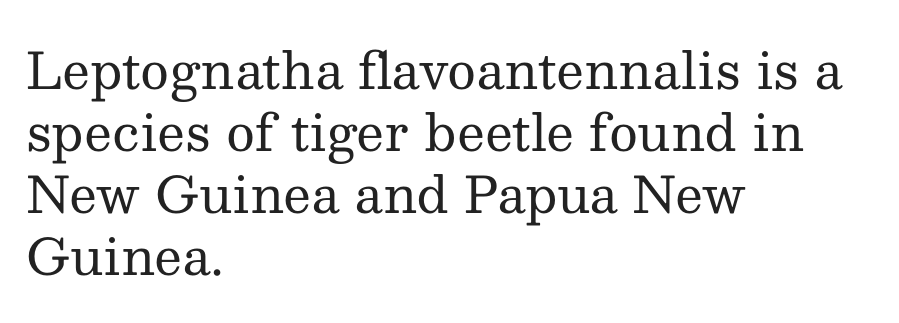
The image shows 50 px regular-weight serif type, upright; set left-aligned, line spacing 1.24x, normal letter spacing, not underlined; medium stroke contrast and a medium x-height.
